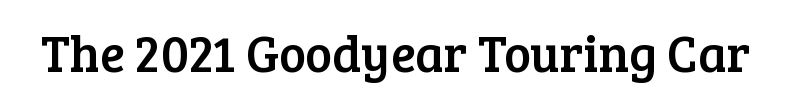
{"serif": "yes", "italic": "no", "width": "normal", "stroke_contrast": "low", "x_height": "medium", "monospaced": "no", "underline": "no", "letter_spacing": "normal", "letter_spacing_em": 0.0, "glyph_px": 51}
